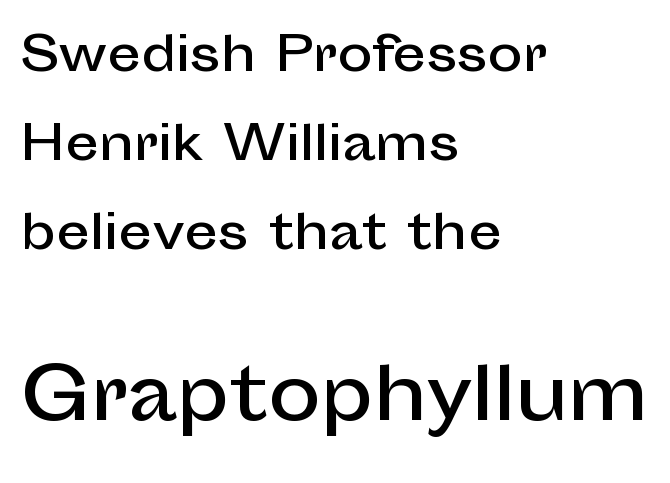
What kind of face is this? One without serifs — a sans. Is there any slant? The stems are plumb. These lines are rendered in a variable-pitch font. The gap between lines stays unmarked.
